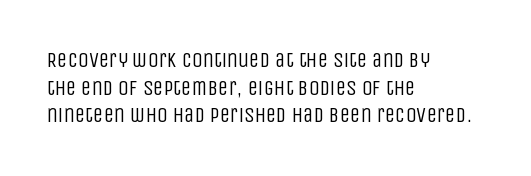
{"italic": "no", "bold": "no", "underline": "no", "align": "left", "line_spacing": "normal", "line_spacing_ratio": 1.32, "letter_spacing": "normal", "letter_spacing_em": 0.0, "glyph_px": 21}
